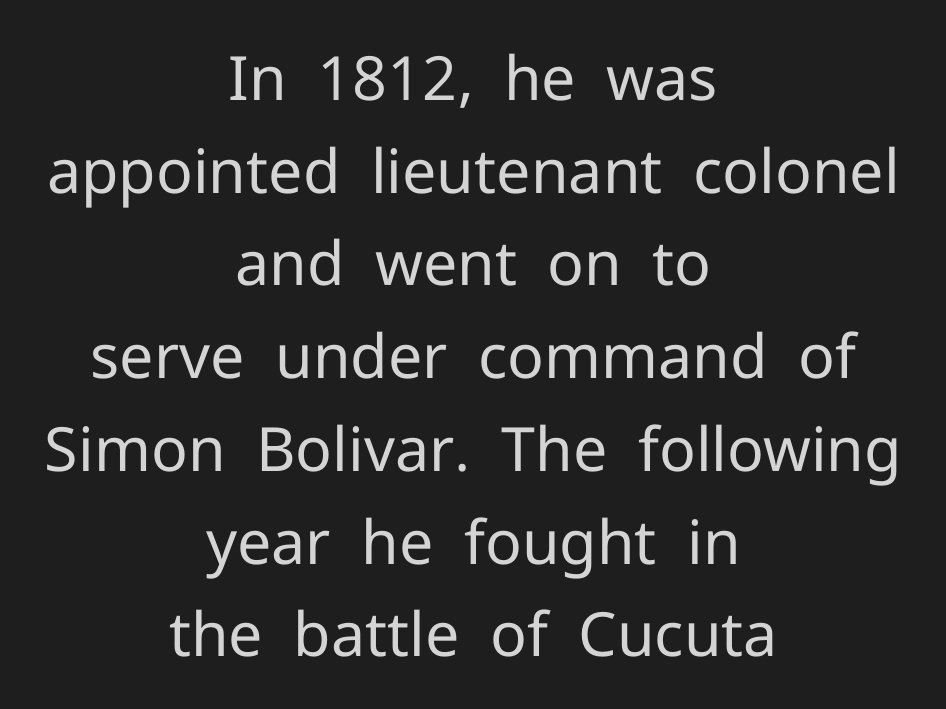
The image shows 61 px regular-weight sans-serif type, upright; set centered, normal line spacing (1.52x), normal letter spacing, not underlined; low stroke contrast and a medium x-height.
